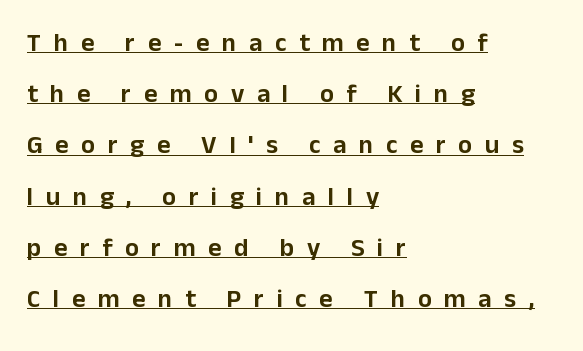
{"italic": "no", "underline": "yes", "align": "left", "line_spacing": "loose", "line_spacing_ratio": 1.97, "letter_spacing": "wide", "letter_spacing_em": 0.48, "glyph_px": 26}
